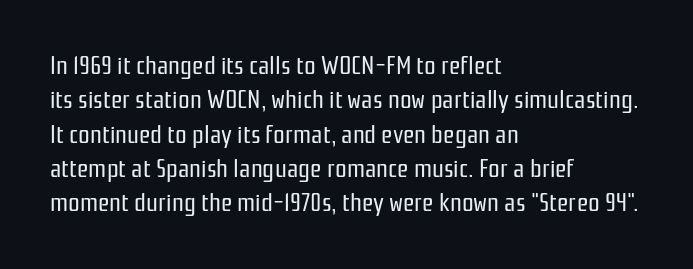
Leftover space on each line is placed entirely after the last word. Notice how the stems are strictly vertical — no italics here. The rendering uses a moderate line-height, typical for paragraphs. Underlining? Definitely not there. A light-to-regular cut is what we see here.
